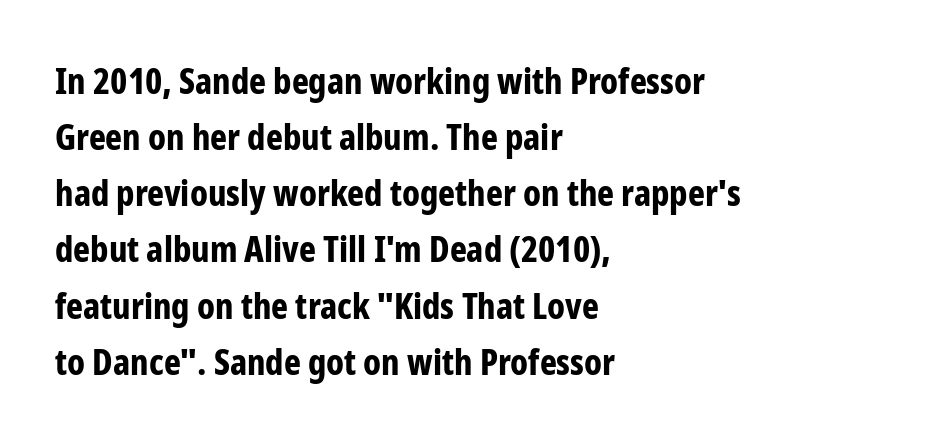
Tracking here is standard; glyphs follow each other at the usual distance. You could not count columns in this text — the font is proportionally spaced. The setting favours the left margin, as ordinary paragraphs usually do. Strokes here are thick enough to call this a true bold. Observe the absence of serifs on each vertical stroke in this sample. Is there any slant? The stems are plumb.
